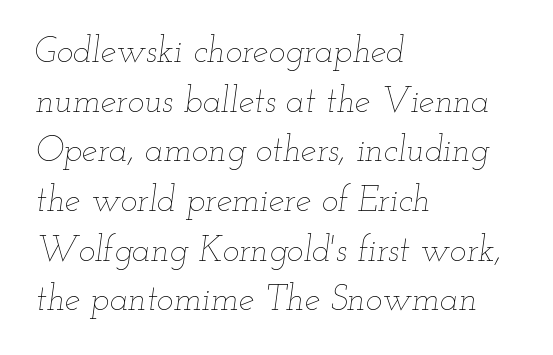
Heaviness? Minimal to ordinary, like unemphasized prose. Spacing verdict: proportional, widths tailored to each character. Would a proofreader flag this as italicized? Yes. The baseline area is clear. Does the leading feel generous? No, just average. Words appear dense and cohesive because spacing is normal.
